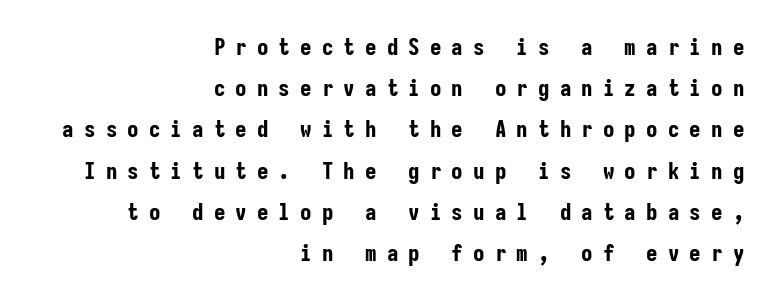
Q: Is the text bold? A: Yes.
Q: Is the text italic (slanted)? A: No, it is upright.
Q: Is the text underlined? A: No.
Q: How is the paragraph aligned? A: Right-aligned.
Q: Is the spacing between letters normal or unusually wide? A: Unusually wide.
